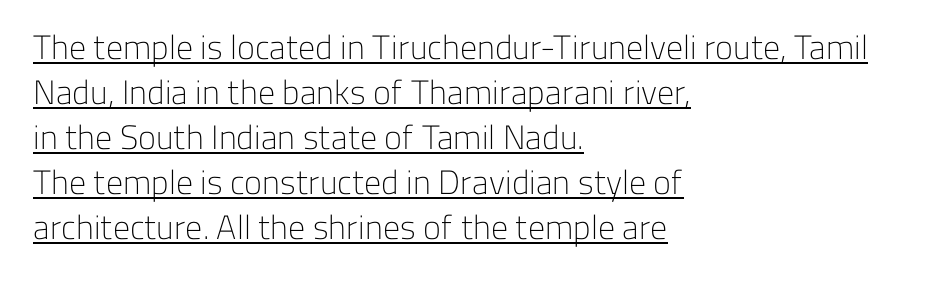
The image shows 34 px light sans-serif type, upright; set left-aligned, normal line spacing (1.32x), normal letter spacing, underlined; low stroke contrast and a medium x-height.
